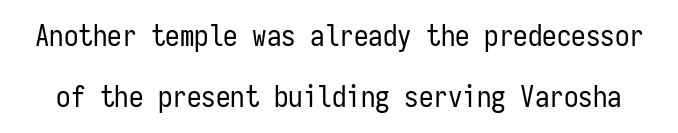
The line texture is even and compact thanks to regular tracking. The strip under each line holds only bare page. Is this a fixed-width face? Yes — each glyph sits in an identical cell. Ink coverage per letter is moderate at most. A sans-serif font was chosen for this passage.
